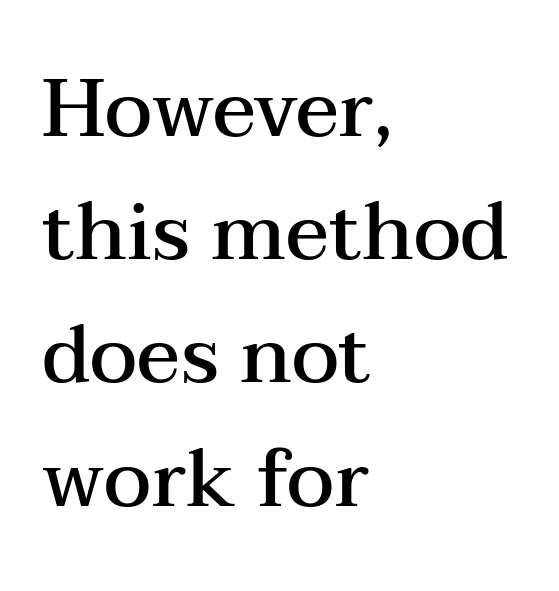
The image shows 80 px semibold, wide serif type, upright; set left-aligned, normal line spacing (1.54x), normal letter spacing, not underlined; medium stroke contrast and a medium x-height.
